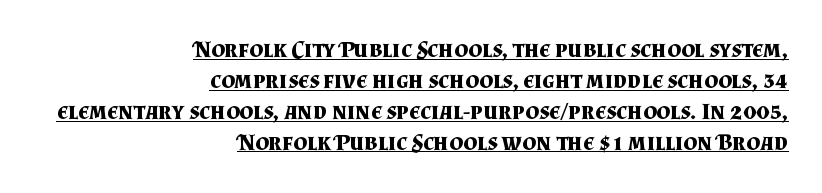
The image shows 24 px bold type, upright; set right-aligned, normal line spacing (1.29x), normal letter spacing, underlined.
